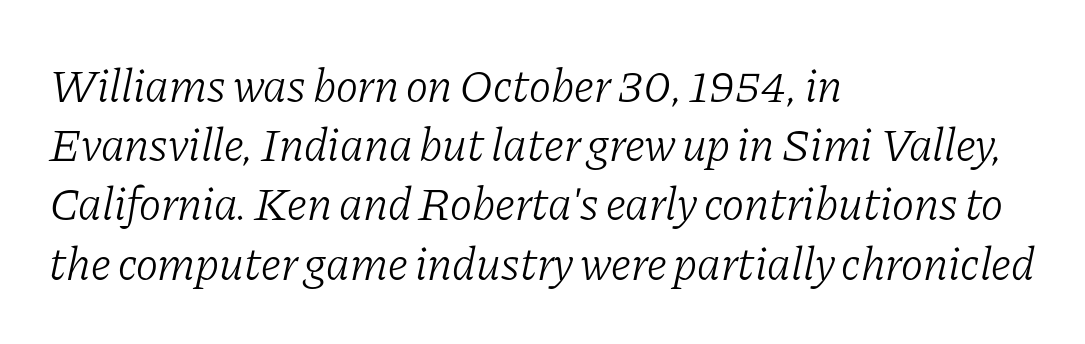
{"serif": "yes", "italic": "yes", "lean": "right", "slant_degrees": 11, "bold": "no", "weight": "light", "width": "normal", "stroke_contrast": "low", "x_height": "medium", "monospaced": "no", "underline": "no", "align": "left", "line_spacing": "normal", "line_spacing_ratio": 1.26, "letter_spacing": "normal", "letter_spacing_em": 0.0, "glyph_px": 47}
